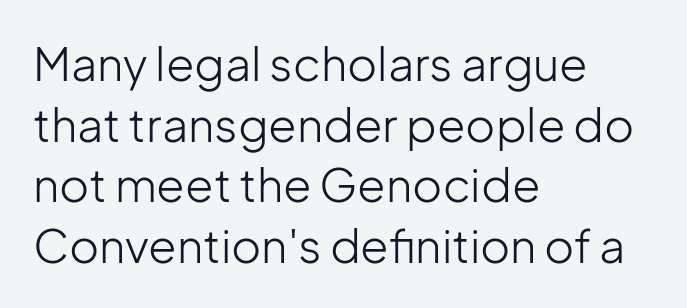
{"serif": "no", "italic": "no", "bold": "no", "weight": "light", "width": "normal", "stroke_contrast": "low", "x_height": "medium", "monospaced": "no", "underline": "no", "align": "left", "line_spacing": "normal", "line_spacing_ratio": 1.32, "letter_spacing": "normal", "letter_spacing_em": 0.0, "glyph_px": 46}
